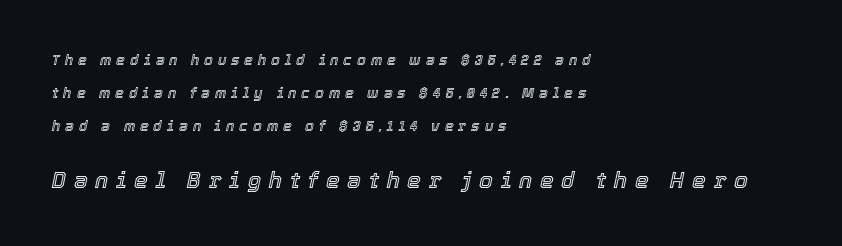
{"italic": "yes", "lean": "right", "slant_degrees": 12, "underline": "no", "align": "left", "line_spacing": "loose", "line_spacing_ratio": 2.35, "letter_spacing": "wide", "letter_spacing_em": 0.35, "larger_block": "second", "size_ratio": 1.57, "glyph_px": 22}
